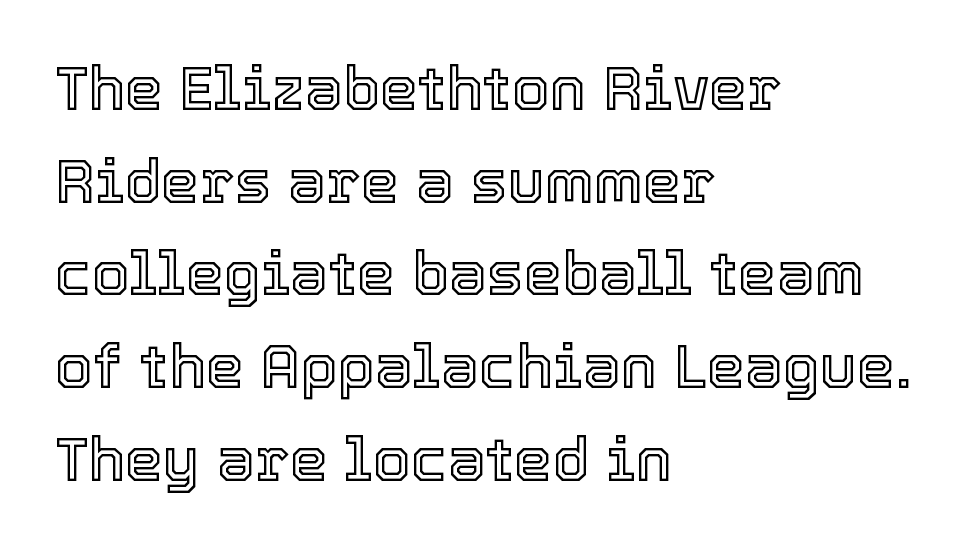
{"italic": "no", "width": "normal", "x_height": "medium", "monospaced": "no", "underline": "no", "align": "left", "line_spacing": "normal", "line_spacing_ratio": 1.52, "letter_spacing": "normal", "letter_spacing_em": 0.0, "glyph_px": 61}
